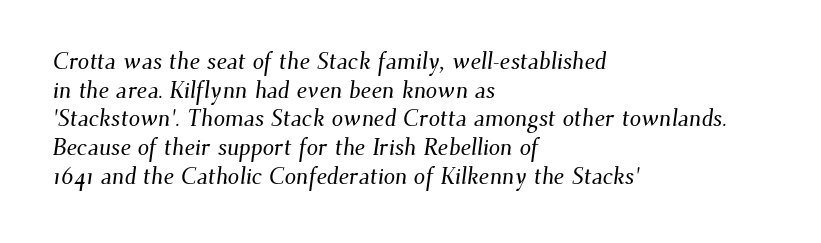
{"underline": "no", "align": "left", "line_spacing": "normal", "line_spacing_ratio": 1.25, "letter_spacing": "normal", "letter_spacing_em": 0.0, "glyph_px": 23}
